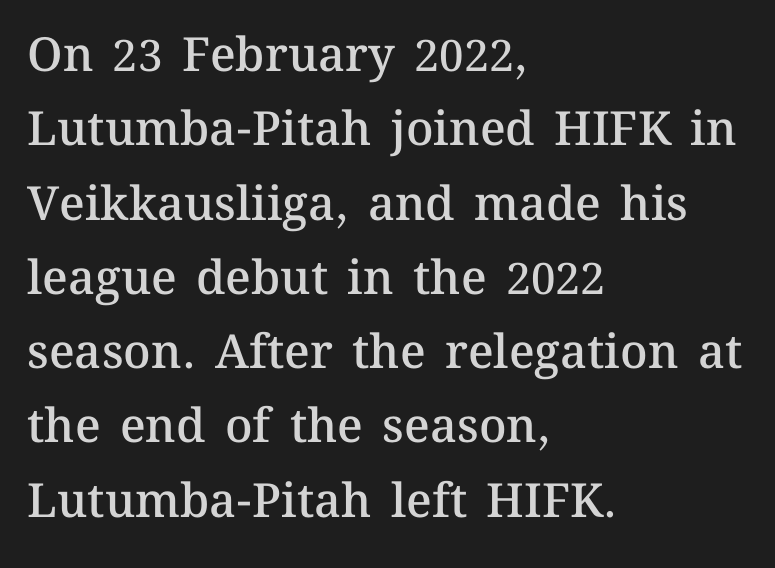
Q: Is the text bold? A: Semi-bold.
Q: Is the text italic (slanted)? A: No, it is upright.
Q: Is the text underlined? A: No.
Q: How is the paragraph aligned? A: Left-aligned.
Q: Is the spacing between letters normal or unusually wide? A: Normal.
Q: Is the spacing between lines tight, normal or loose? A: Normal.
Q: Width (condensed, normal, or wide)? A: Normal.
Q: Stroke contrast? A: Medium.
Q: x-height? A: Medium.
Q: Monospaced? A: No.
